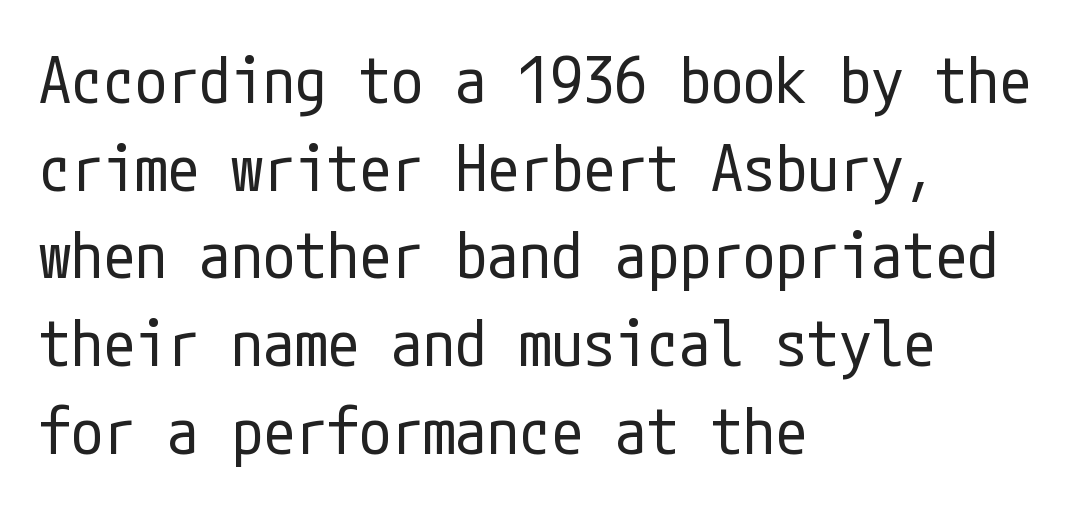
This block has exactly the height ordinary leading produces. The type is set solid horizontally, with unmodified tracking. No chunkiness to these letters — they're not bold. No italicization has been applied; the sample stays upright. The text block is weighted toward the left margin, trailing off unevenly rightward.
